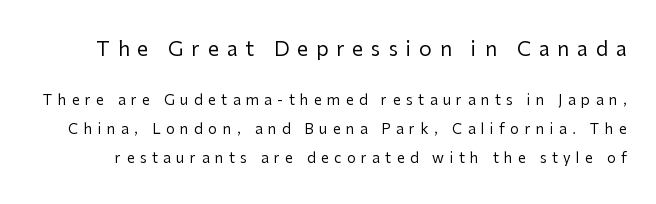
{"italic": "no", "bold": "no", "underline": "no", "line_spacing": "loose", "line_spacing_ratio": 2.07, "letter_spacing": "wide", "letter_spacing_em": 0.39, "larger_block": "first", "size_ratio": 1.43, "glyph_px": 20}
